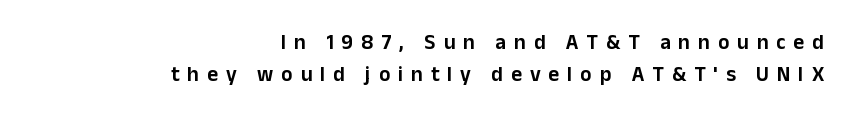
{"italic": "no", "underline": "no", "align": "right", "line_spacing": "normal", "line_spacing_ratio": 1.52, "letter_spacing": "wide", "letter_spacing_em": 0.38, "glyph_px": 21}
